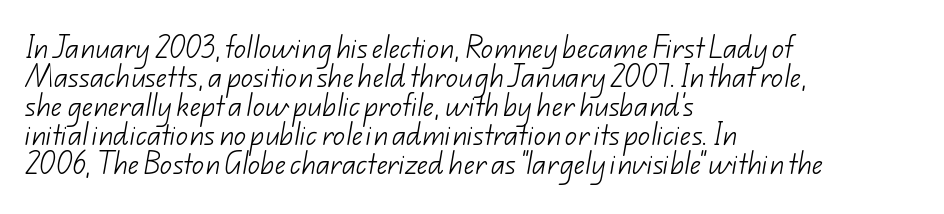
Q: Is the text bold? A: No.
Q: Is the text underlined? A: No.
Q: How is the paragraph aligned? A: Left-aligned.
Q: Is the spacing between letters normal or unusually wide? A: Normal.
